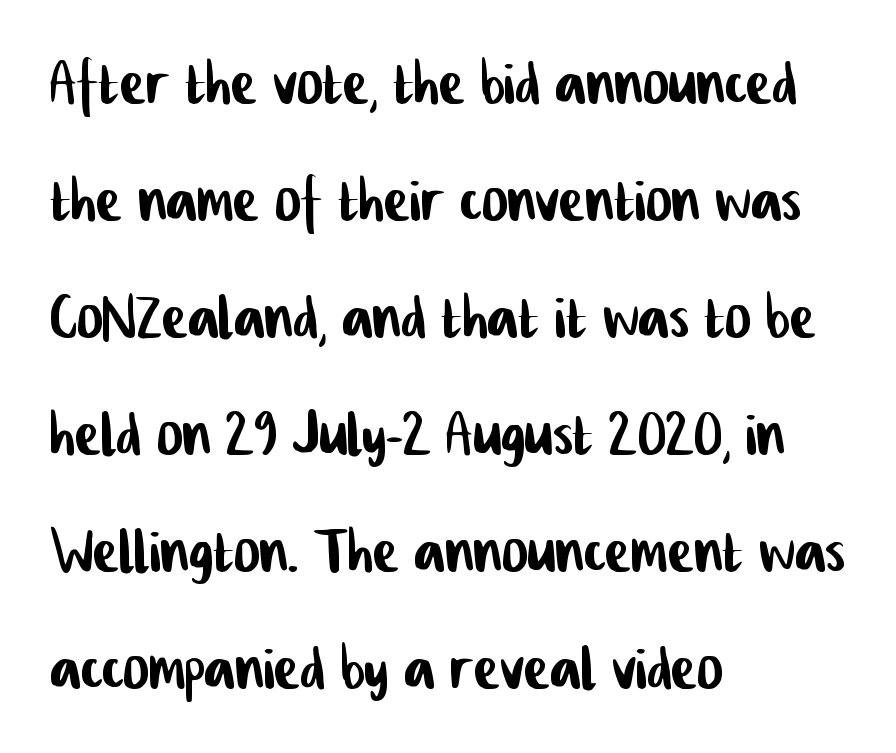
Proportional: the letters do not fall into vertical columns. Rows of type keep a routine distance in the vertical direction. Each row of text sits above clean, open space. Visually the block forms a straight wall on the left and a jagged coastline on the right. Students, note that the glyphs here touch the page at normal intervals. What kind of face is this? One without serifs — a sans.
